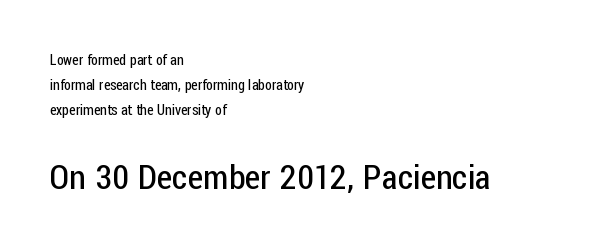
Q: Is the text bold? A: No.
Q: Is the text italic (slanted)? A: No, it is upright.
Q: Is the typeface a serif or a sans-serif typeface? A: Sans-serif.
Q: Is the text underlined? A: No.
Q: How is the paragraph aligned? A: Left-aligned.
Q: Is the spacing between letters normal or unusually wide? A: Normal.
Q: Which block of text is set in a larger size, the first (top) or the second (bottom)? A: The second (bottom) one.
Q: Width (condensed, normal, or wide)? A: Condensed.
Q: Stroke contrast? A: Low.
Q: x-height? A: Medium.
Q: Monospaced? A: No.
